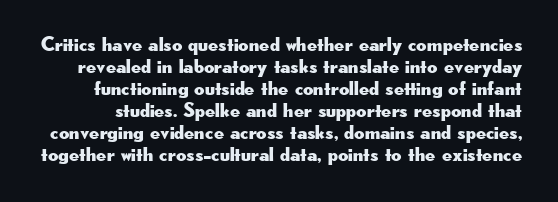
Q: Is the text italic (slanted)? A: No, it is upright.
Q: Is the text underlined? A: No.
Q: Is the spacing between letters normal or unusually wide? A: Normal.
Q: Is the spacing between lines tight, normal or loose? A: Tight.
